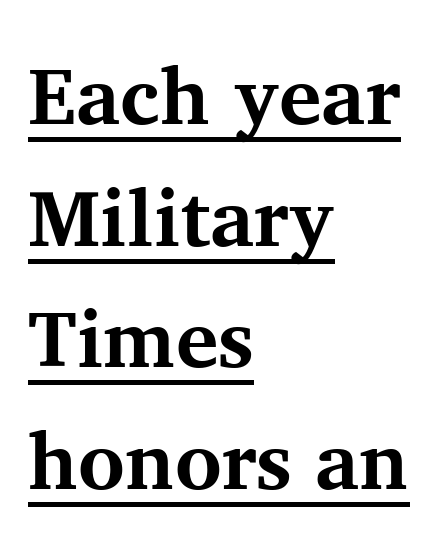
{"serif": "yes", "italic": "no", "bold": "yes", "weight": "bold", "width": "normal", "stroke_contrast": "medium", "x_height": "medium", "monospaced": "no", "underline": "yes", "align": "left", "line_spacing": "normal", "line_spacing_ratio": 1.52, "letter_spacing": "normal", "letter_spacing_em": 0.0, "glyph_px": 80}
